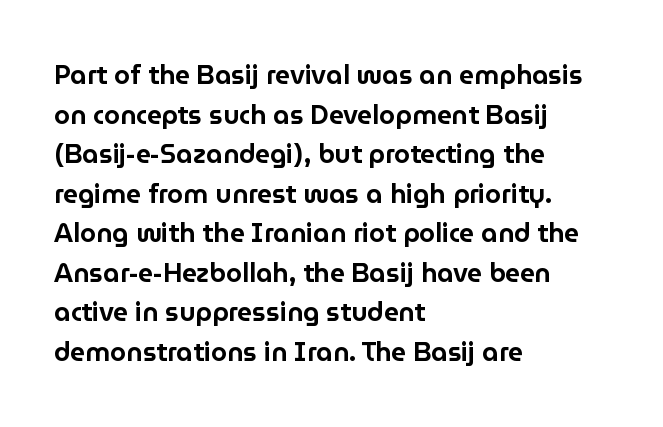
The image shows 26 px text type, upright; set left-aligned, normal line spacing (1.52x), normal letter spacing, not underlined.
